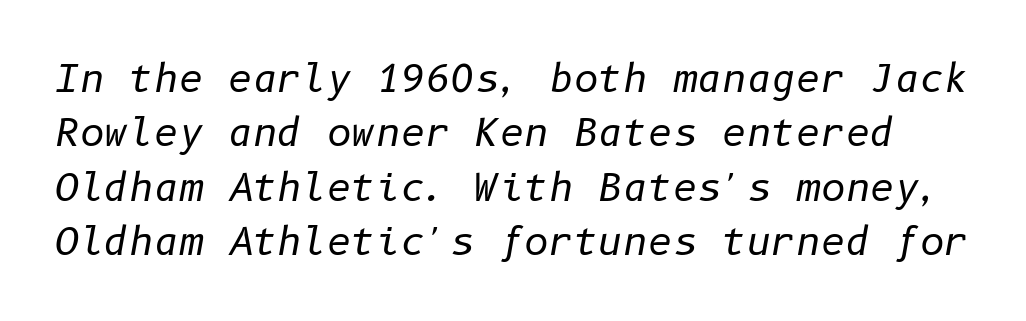
The image shows 38 px regular-weight type, italic (leaning right); set normal line spacing (1.43x), normal letter spacing, not underlined; low stroke contrast and a medium x-height.
